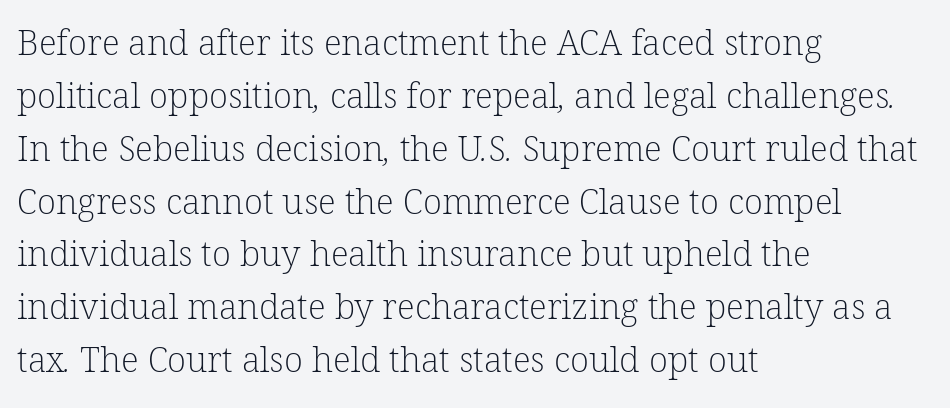
The image shows 35 px light serif type; set left-aligned, normal line spacing (1.51x), normal letter spacing, not underlined; low stroke contrast and a medium x-height.
